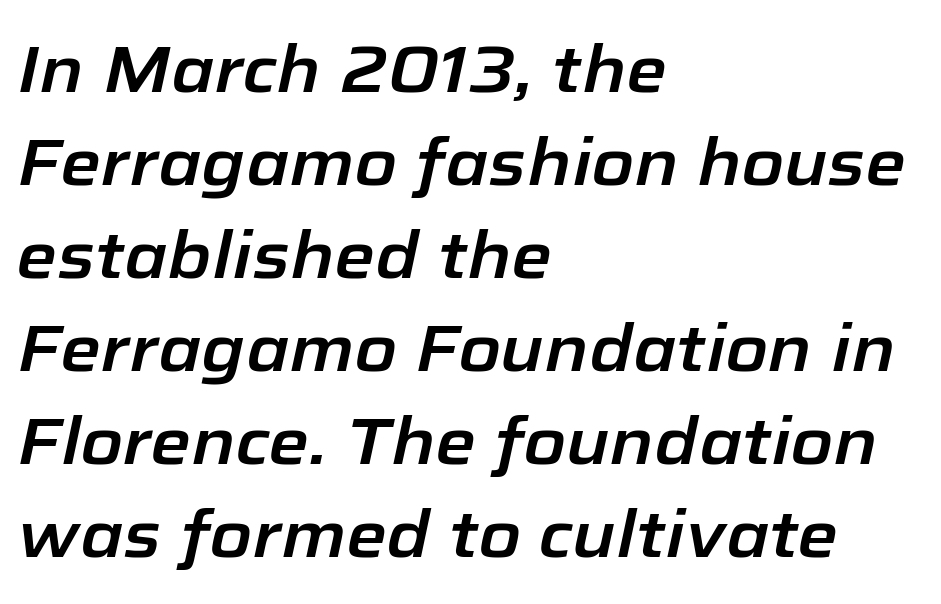
Q: Is the text italic (slanted)? A: Yes, it leans right by about 12 degrees.
Q: Is the text underlined? A: No.
Q: How is the paragraph aligned? A: Left-aligned.
Q: Is the spacing between letters normal or unusually wide? A: Normal.
Q: Is the spacing between lines tight, normal or loose? A: Normal.
Q: Width (condensed, normal, or wide)? A: Normal.
Q: Stroke contrast? A: Low.
Q: x-height? A: Medium.
Q: Monospaced? A: No.
